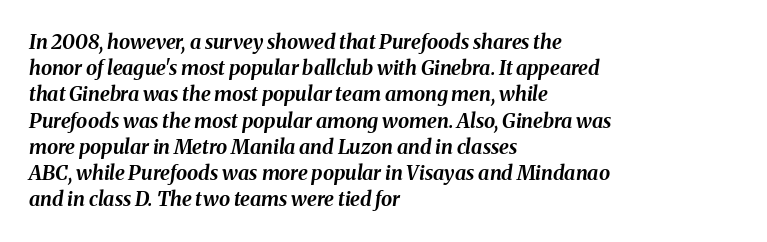
Q: Is the text bold? A: Yes.
Q: Is the text italic (slanted)? A: Yes, it leans right by about 8 degrees.
Q: Is the text underlined? A: No.
Q: How is the paragraph aligned? A: Left-aligned.
Q: Is the spacing between letters normal or unusually wide? A: Normal.
Q: Is the spacing between lines tight, normal or loose? A: Normal.
